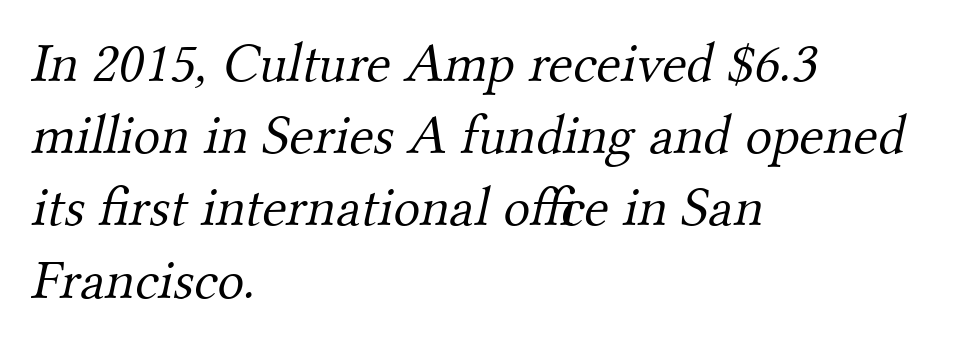
Each row of text sits above clean, open space. Counters stay open thanks to moderate or lighter strokes. No extra tracking has been applied to these lines. A student would call this left alignment; a typographer would say flush left, rag right.
